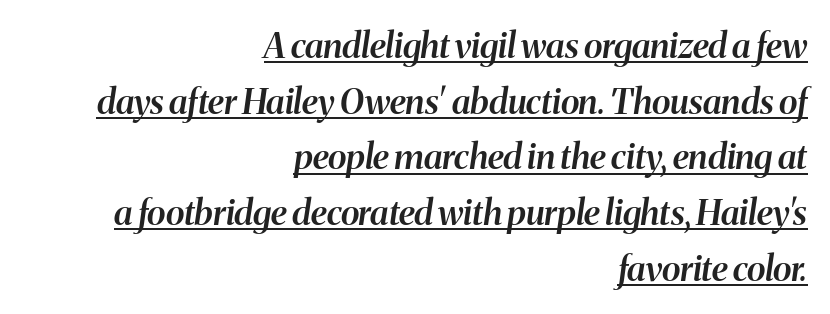
{"italic": "yes", "lean": "right", "slant_degrees": 8, "bold": "semi", "weight": "semibold", "width": "normal", "stroke_contrast": "medium", "x_height": "medium", "monospaced": "no", "underline": "yes", "align": "right", "line_spacing": "normal", "line_spacing_ratio": 1.59, "letter_spacing": "normal", "letter_spacing_em": 0.0, "glyph_px": 35}
